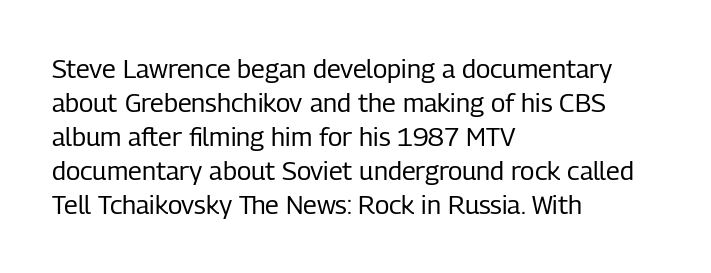
The image shows 26 px text type, upright; set left-aligned, normal line spacing (1.31x), normal letter spacing, not underlined.
